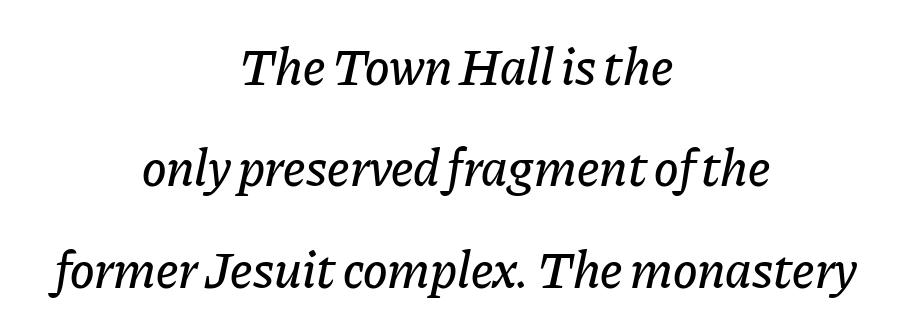
Q: Is the text italic (slanted)? A: Yes, it leans right by about 11 degrees.
Q: Is the text underlined? A: No.
Q: How is the paragraph aligned? A: Centered.
Q: Is the spacing between letters normal or unusually wide? A: Normal.
Q: Is the spacing between lines tight, normal or loose? A: Loose.
Q: Width (condensed, normal, or wide)? A: Normal.
Q: Stroke contrast? A: Low.
Q: x-height? A: Medium.
Q: Monospaced? A: No.
